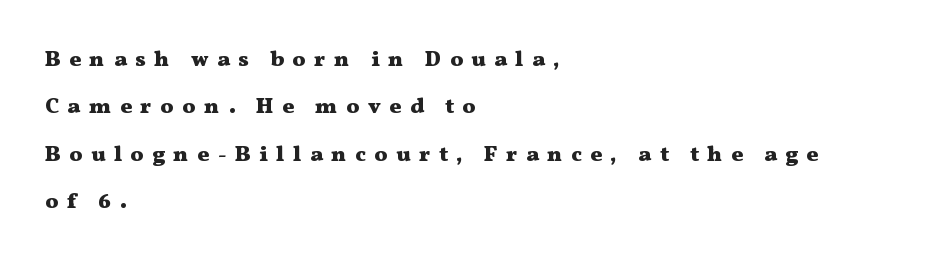
The image shows 22 px bold type, upright; set left-aligned, loose line spacing (2.15x), unusually wide letter spacing (+0.38 em), not underlined.
